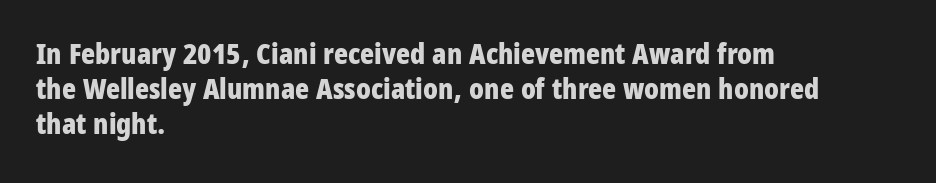
Q: Is the text bold? A: Yes.
Q: Is the text italic (slanted)? A: No, it is upright.
Q: Is the typeface a serif or a sans-serif typeface? A: Sans-serif.
Q: Is the text underlined? A: No.
Q: How is the paragraph aligned? A: Left-aligned.
Q: Is the spacing between letters normal or unusually wide? A: Normal.
Q: Width (condensed, normal, or wide)? A: Condensed.
Q: Stroke contrast? A: Low.
Q: x-height? A: Large.
Q: Monospaced? A: No.
